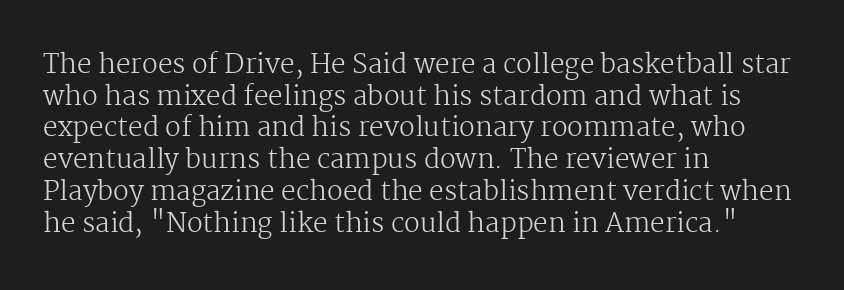
Nope, not italic — everything's standing straight. The font is comparable to plain body text, perhaps lighter. Inter-character spacing is left at the font's built-in metrics. The zone under the glyphs is completely vacant. These lines are set flush left with a ragged right edge.
